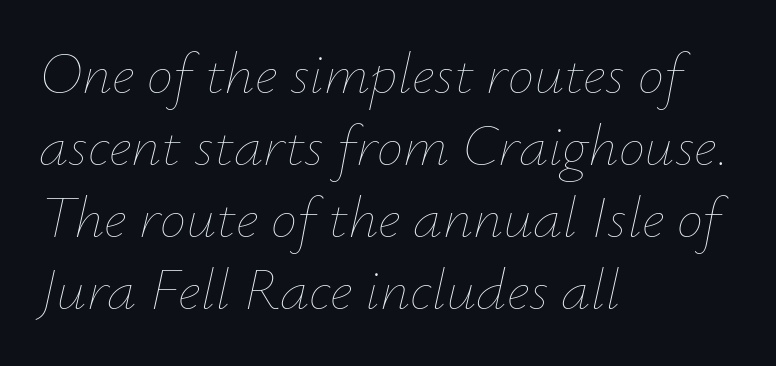
Q: Is the text bold? A: No.
Q: Is the text italic (slanted)? A: Yes, it leans right by about 12 degrees.
Q: Is the text underlined? A: No.
Q: How is the paragraph aligned? A: Left-aligned.
Q: Is the spacing between letters normal or unusually wide? A: Normal.
Q: Width (condensed, normal, or wide)? A: Normal.
Q: Stroke contrast? A: Low.
Q: x-height? A: Small.
Q: Monospaced? A: No.
